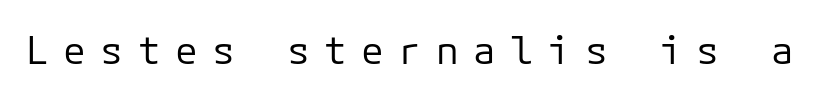
The image shows 38 px regular-weight sans-serif type, upright, monospaced; set unusually wide letter spacing (+0.38 em), not underlined; low stroke contrast and a medium x-height.
